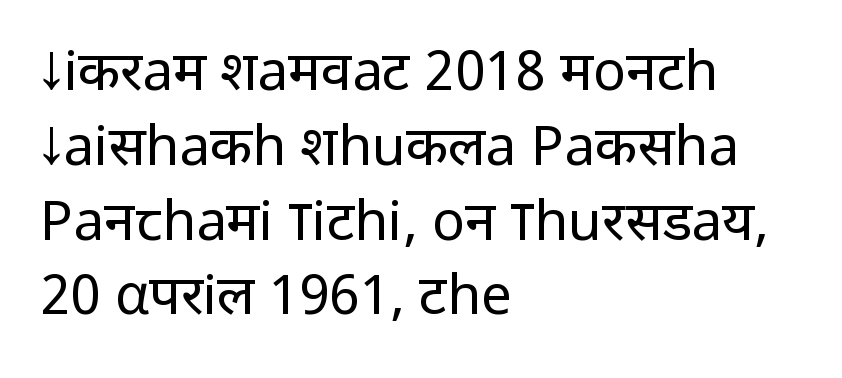
Q: Is the text bold? A: No.
Q: Is the text italic (slanted)? A: No, it is upright.
Q: Is the typeface a serif or a sans-serif typeface? A: Sans-serif.
Q: Is the text underlined? A: No.
Q: How is the paragraph aligned? A: Left-aligned.
Q: Is the spacing between letters normal or unusually wide? A: Normal.
Q: Is the spacing between lines tight, normal or loose? A: Normal.
Q: Width (condensed, normal, or wide)? A: Normal.
Q: Stroke contrast? A: Low.
Q: x-height? A: Medium.
Q: Monospaced? A: No.
